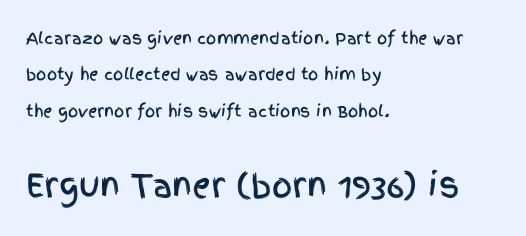
{"serif": "no", "italic": "no", "width": "condensed", "x_height": "large", "monospaced": "no", "underline": "no", "align": "left", "line_spacing": "loose", "line_spacing_ratio": 2.27, "letter_spacing": "normal", "letter_spacing_em": 0.0, "larger_block": "second", "size_ratio": 2.0, "glyph_px": 32}
